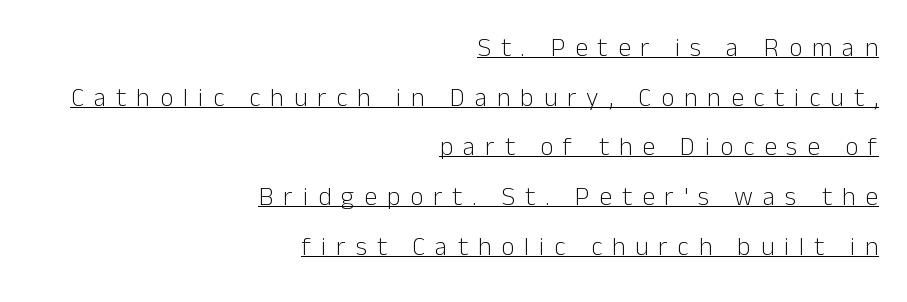
{"italic": "no", "bold": "no", "underline": "yes", "align": "right", "line_spacing": "loose", "line_spacing_ratio": 1.91, "letter_spacing": "wide", "letter_spacing_em": 0.38, "glyph_px": 26}
